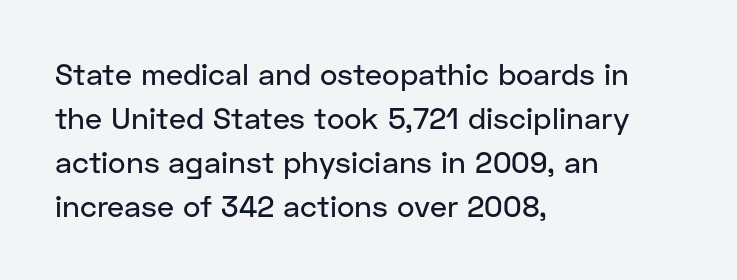
{"serif": "no", "italic": "no", "width": "normal", "stroke_contrast": "low", "x_height": "medium", "monospaced": "no", "underline": "no", "align": "left", "line_spacing": "normal", "line_spacing_ratio": 1.47, "letter_spacing": "normal", "letter_spacing_em": 0.0, "glyph_px": 30}
